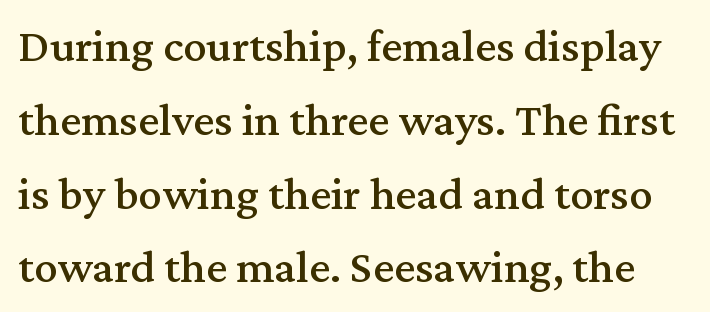
{"serif": "yes", "italic": "no", "width": "normal", "stroke_contrast": "medium", "x_height": "medium", "monospaced": "no", "underline": "no", "line_spacing": "normal", "line_spacing_ratio": 1.57, "letter_spacing": "normal", "letter_spacing_em": 0.0, "glyph_px": 47}
